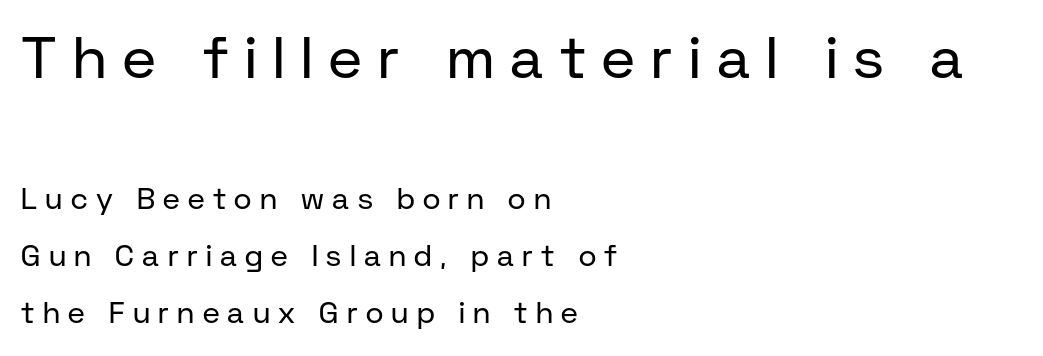
Q: Is the text bold? A: No.
Q: Is the text italic (slanted)? A: No, it is upright.
Q: Is the typeface a serif or a sans-serif typeface? A: Sans-serif.
Q: Is the text underlined? A: No.
Q: How is the paragraph aligned? A: Left-aligned.
Q: Is the spacing between letters normal or unusually wide? A: Unusually wide.
Q: Is the spacing between lines tight, normal or loose? A: Loose.
Q: Which block of text is set in a larger size, the first (top) or the second (bottom)? A: The first (top) one.
Q: Width (condensed, normal, or wide)? A: Normal.
Q: Stroke contrast? A: Low.
Q: x-height? A: Medium.
Q: Monospaced? A: No.
